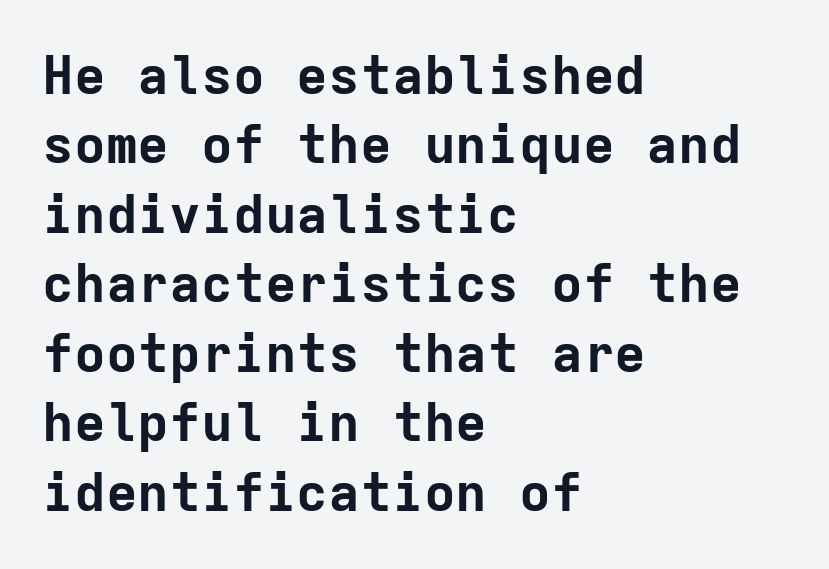
{"serif": "no", "italic": "no", "bold": "yes", "weight": "bold", "width": "normal", "stroke_contrast": "low", "x_height": "medium", "monospaced": "yes", "underline": "no", "align": "left", "line_spacing": "normal", "line_spacing_ratio": 1.31, "letter_spacing": "normal", "letter_spacing_em": 0.0, "glyph_px": 53}
